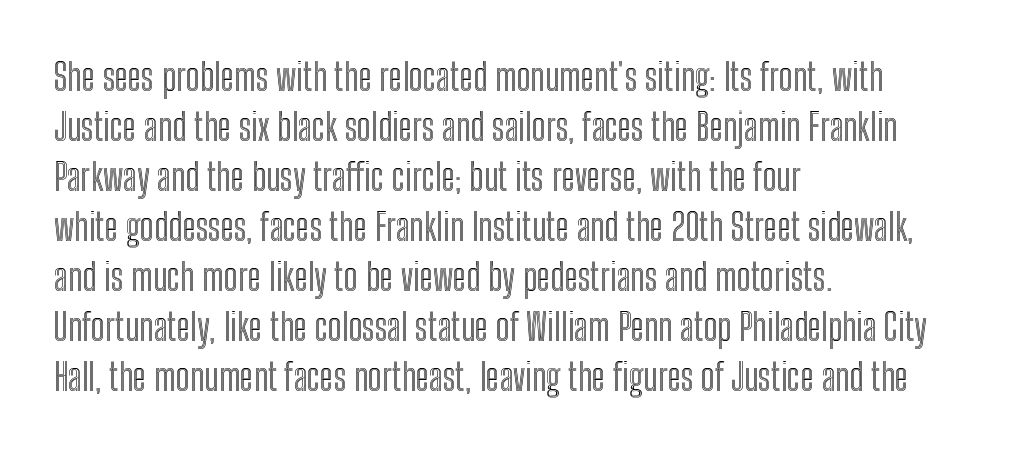
The image shows 37 px condensed type, upright; set left-aligned, normal line spacing (1.35x), normal letter spacing, not underlined; a medium x-height.
